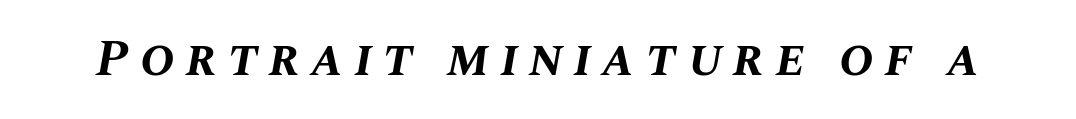
{"italic": "yes", "lean": "right", "slant_degrees": 10, "bold": "yes", "weight": "bold", "width": "normal", "stroke_contrast": "medium", "x_height": "large", "monospaced": "no", "underline": "no", "letter_spacing": "wide", "letter_spacing_em": 0.21, "glyph_px": 52}
